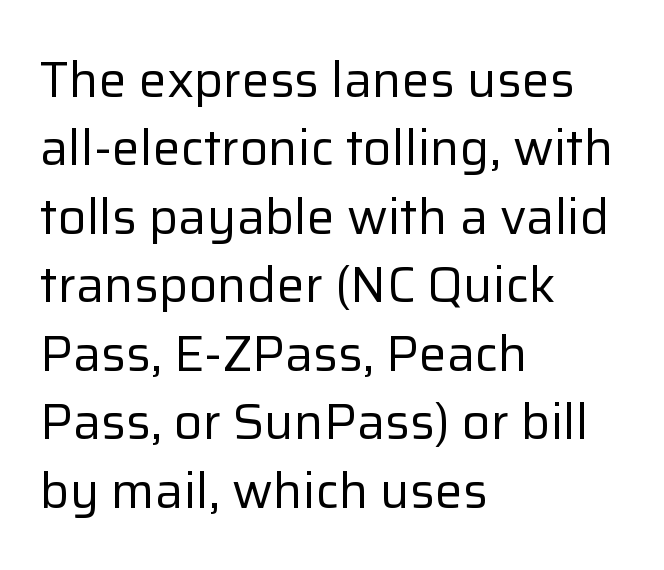
The image shows 50 px regular-weight sans-serif type, upright; set left-aligned, normal line spacing (1.37x), normal letter spacing, not underlined; low stroke contrast and a medium x-height.
